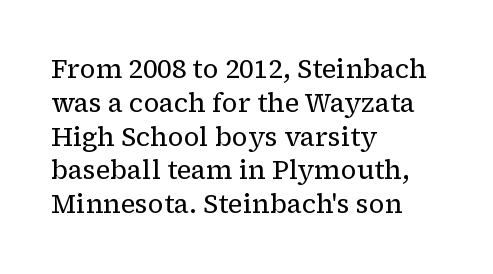
{"italic": "no", "bold": "no", "underline": "no", "align": "left", "line_spacing": "normal", "line_spacing_ratio": 1.3, "letter_spacing": "normal", "letter_spacing_em": 0.0, "glyph_px": 26}
